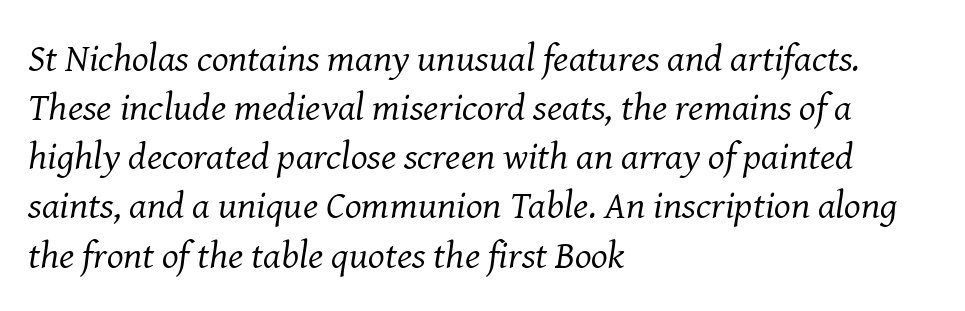
Q: Is the text bold? A: No.
Q: Is the text italic (slanted)? A: Yes, it leans right by about 8 degrees.
Q: Is the typeface a serif or a sans-serif typeface? A: Serif.
Q: Is the text underlined? A: No.
Q: How is the paragraph aligned? A: Left-aligned.
Q: Is the spacing between letters normal or unusually wide? A: Normal.
Q: Is the spacing between lines tight, normal or loose? A: Normal.
Q: Width (condensed, normal, or wide)? A: Normal.
Q: Stroke contrast? A: Medium.
Q: x-height? A: Medium.
Q: Monospaced? A: No.
